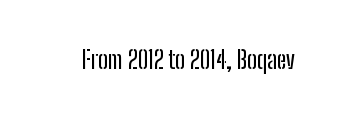
{"italic": "no", "underline": "no", "letter_spacing": "normal", "letter_spacing_em": 0.0, "glyph_px": 24}
